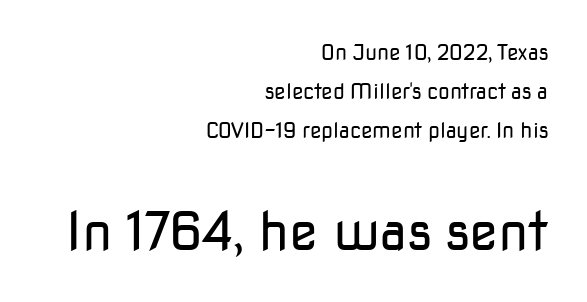
Q: Is the text bold? A: No.
Q: Is the text italic (slanted)? A: No, it is upright.
Q: Is the typeface a serif or a sans-serif typeface? A: Sans-serif.
Q: Is the text underlined? A: No.
Q: How is the paragraph aligned? A: Right-aligned.
Q: Is the spacing between letters normal or unusually wide? A: Normal.
Q: Which block of text is set in a larger size, the first (top) or the second (bottom)? A: The second (bottom) one.
Q: Width (condensed, normal, or wide)? A: Normal.
Q: Stroke contrast? A: Low.
Q: x-height? A: Medium.
Q: Monospaced? A: No.
